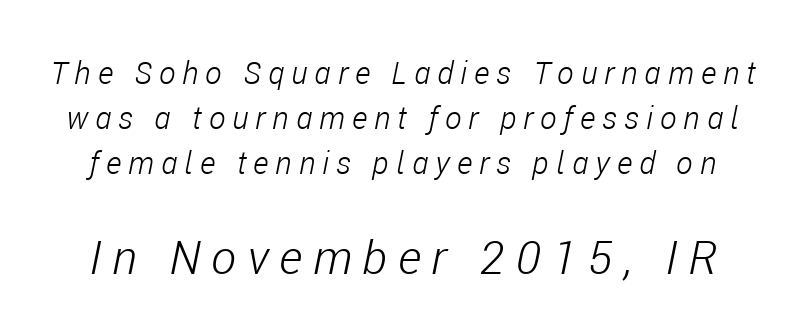
The image shows 47 px light, condensed type, italic (leaning right); set normal line spacing (1.45x), unusually wide letter spacing (+0.23 em), not underlined; the second (bottom) block is 1.52x larger; low stroke contrast and a medium x-height.
